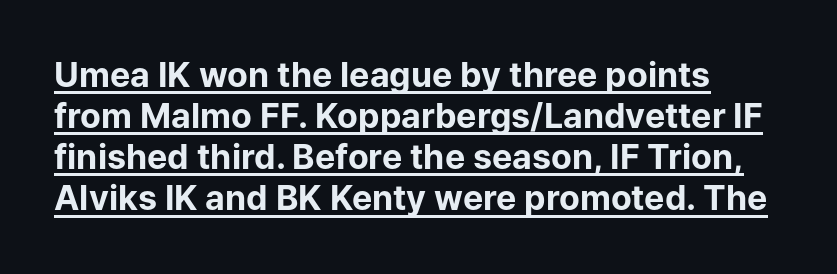
The image shows 34 px bold sans-serif type, upright; set line spacing 1.21x, normal letter spacing, underlined; low stroke contrast and a medium x-height.
